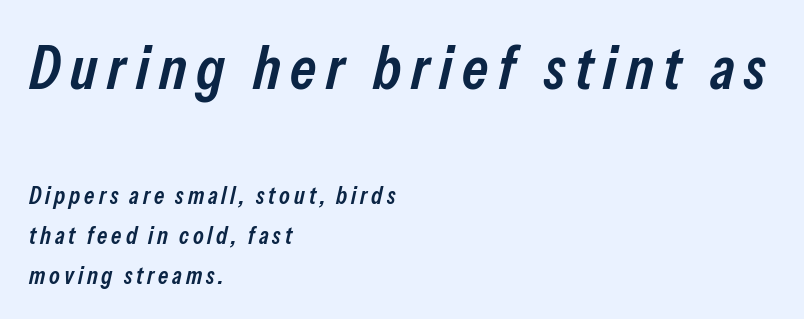
{"italic": "yes", "lean": "right", "slant_degrees": 13, "bold": "semi", "weight": "semibold", "width": "condensed", "stroke_contrast": "low", "x_height": "medium", "monospaced": "no", "underline": "no", "align": "left", "line_spacing": "normal", "line_spacing_ratio": 1.67, "larger_block": "first", "size_ratio": 2.54, "glyph_px": 61}
